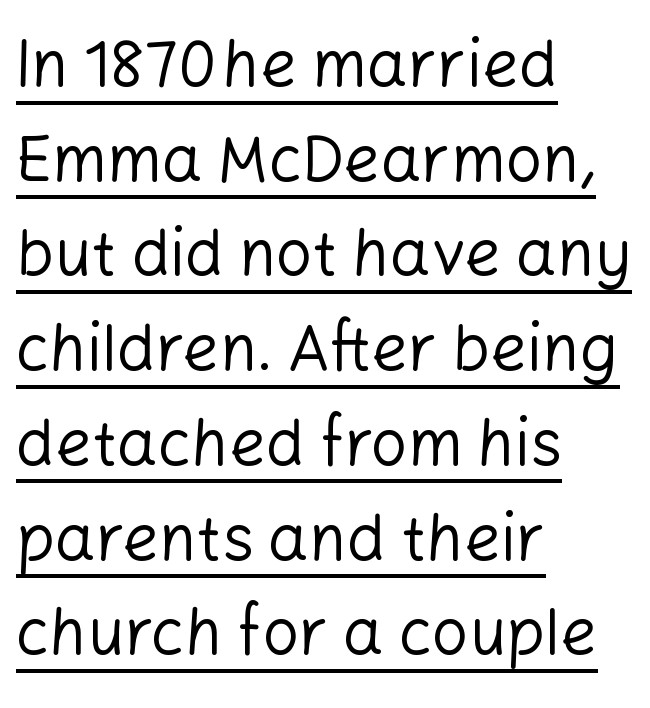
Q: Is the text bold? A: No.
Q: Is the text italic (slanted)? A: No, it is upright.
Q: Is the typeface a serif or a sans-serif typeface? A: Sans-serif.
Q: Is the text underlined? A: Yes.
Q: How is the paragraph aligned? A: Left-aligned.
Q: Is the spacing between letters normal or unusually wide? A: Normal.
Q: Is the spacing between lines tight, normal or loose? A: Normal.
Q: Width (condensed, normal, or wide)? A: Normal.
Q: Stroke contrast? A: Low.
Q: x-height? A: Medium.
Q: Monospaced? A: No.
